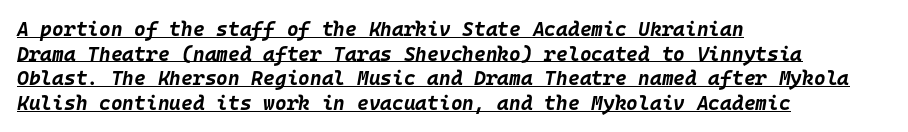
If you drew a ruler down the left edge, every line would touch it. Notice how a bar underscores the lettering throughout. A typesetter would call this zero additional tracking. I'd describe the lettering as bold — thick and assertive. The rendering applies a slant to the glyphs.
